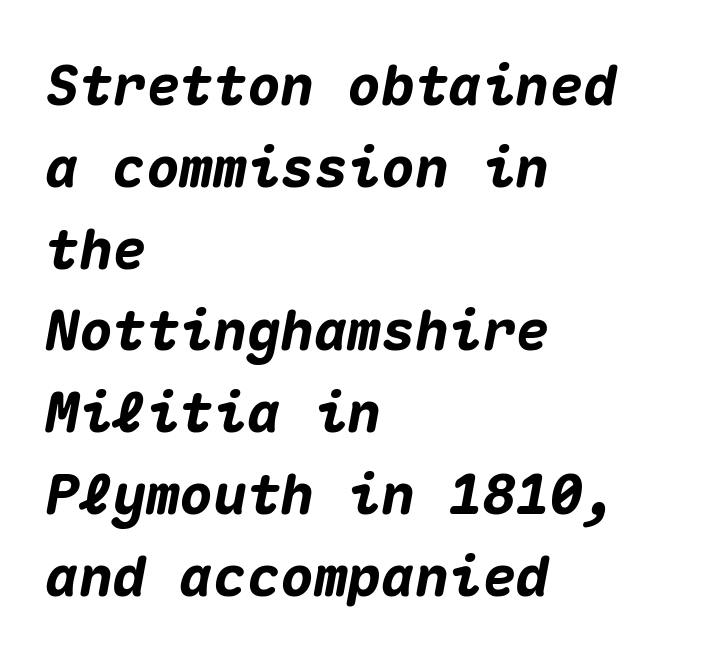
Q: Is the text bold? A: Yes.
Q: Is the text italic (slanted)? A: Yes, it leans right by about 10 degrees.
Q: Is the text underlined? A: No.
Q: How is the paragraph aligned? A: Left-aligned.
Q: Is the spacing between letters normal or unusually wide? A: Normal.
Q: Is the spacing between lines tight, normal or loose? A: Normal.
Q: Width (condensed, normal, or wide)? A: Normal.
Q: Stroke contrast? A: Medium.
Q: x-height? A: Medium.
Q: Monospaced? A: Yes.
